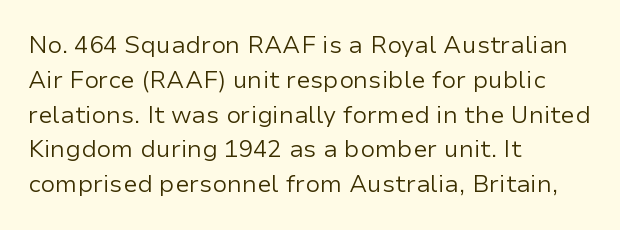
Q: Is the text bold? A: No.
Q: Is the text italic (slanted)? A: No, it is upright.
Q: Is the text underlined? A: No.
Q: How is the paragraph aligned? A: Left-aligned.
Q: Is the spacing between letters normal or unusually wide? A: Normal.
Q: Is the spacing between lines tight, normal or loose? A: Normal.
